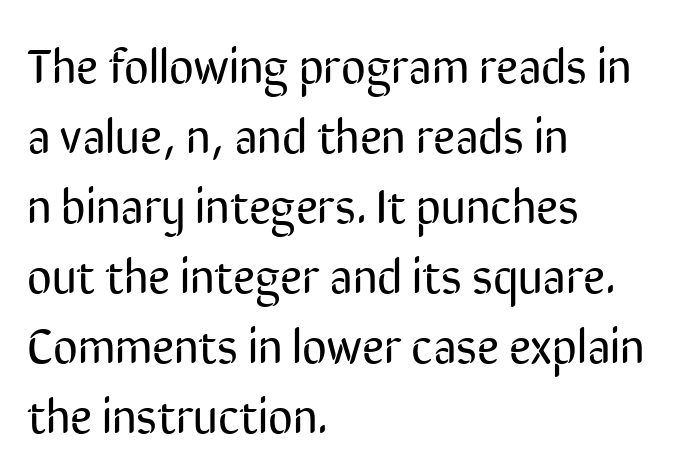
The image shows 48 px regular-weight, condensed sans-serif type, upright; set left-aligned, normal line spacing (1.46x), normal letter spacing, not underlined; low stroke contrast and a medium x-height.
